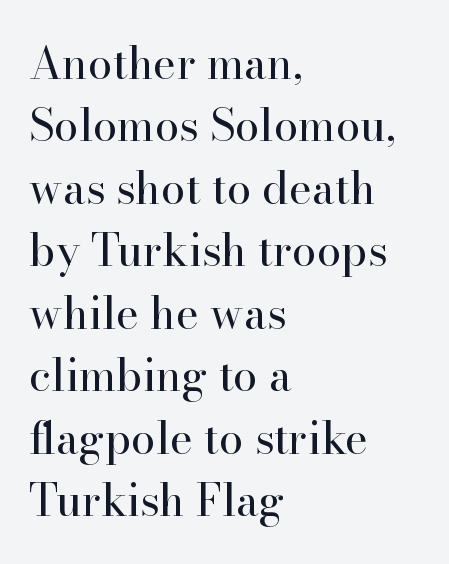
{"serif": "yes", "italic": "no", "bold": "no", "weight": "regular", "width": "normal", "stroke_contrast": "high", "x_height": "small", "monospaced": "no", "underline": "no", "align": "left", "line_spacing": "normal", "line_spacing_ratio": 1.42, "letter_spacing": "normal", "letter_spacing_em": 0.0, "glyph_px": 44}
